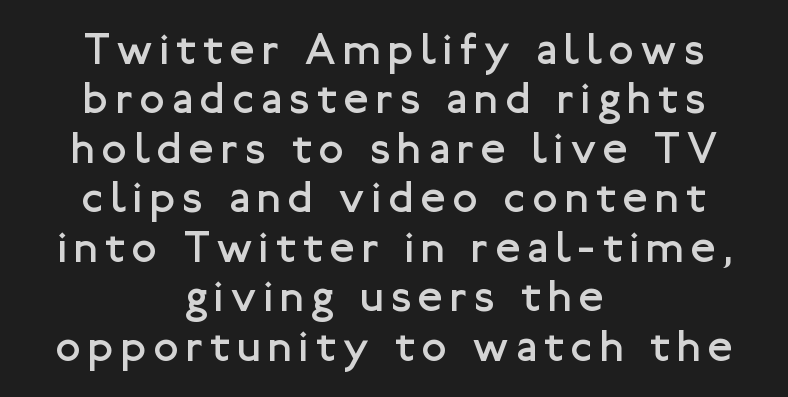
The image shows 45 px regular-weight sans-serif type, upright; set centered, tight line spacing (1.1x), not underlined; low stroke contrast and a medium x-height.
